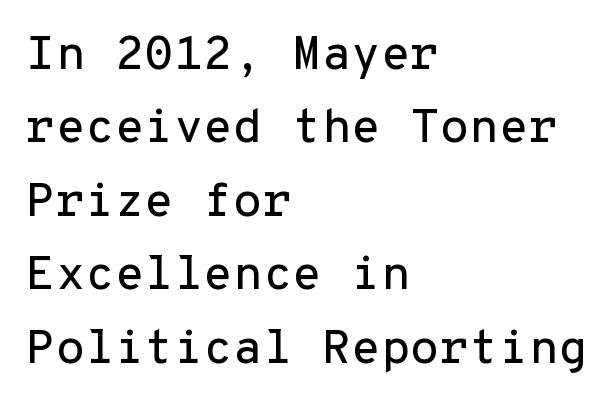
Is the letter spacing exaggerated? No — it looks like the ordinary default. Every character here occupies the same horizontal width, giving the sample a typewriter-like rhythm. The space beneath each line is pristine and unruled. Every stem runs plumb, perpendicular to the baseline.
